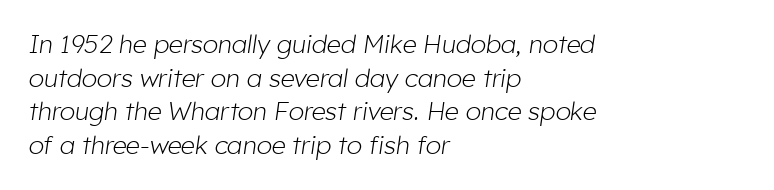
Q: Is the text bold? A: No.
Q: Is the text italic (slanted)? A: Yes, it leans right by about 8 degrees.
Q: Is the text underlined? A: No.
Q: How is the paragraph aligned? A: Left-aligned.
Q: Is the spacing between letters normal or unusually wide? A: Normal.
Q: Is the spacing between lines tight, normal or loose? A: Normal.
